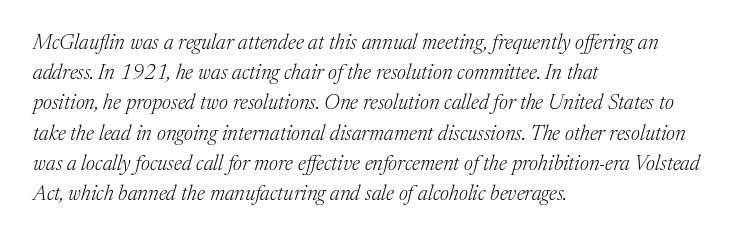
The font is comparable to plain body text, perhaps lighter. How would I describe the line gaps? Plain and ordinary. Leftover space on each line is placed entirely after the last word. Observe the ordinary spacing: letters are neighbours, not strangers. Type without underlining.
